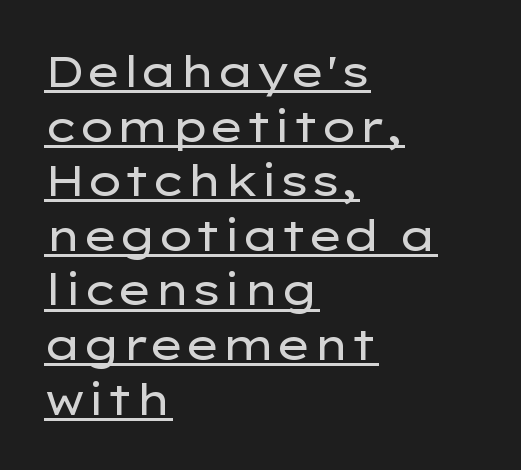
The image shows 43 px regular-weight, wide sans-serif type, upright; set left-aligned, normal line spacing (1.27x), normal letter spacing, underlined; low stroke contrast and a medium x-height.
